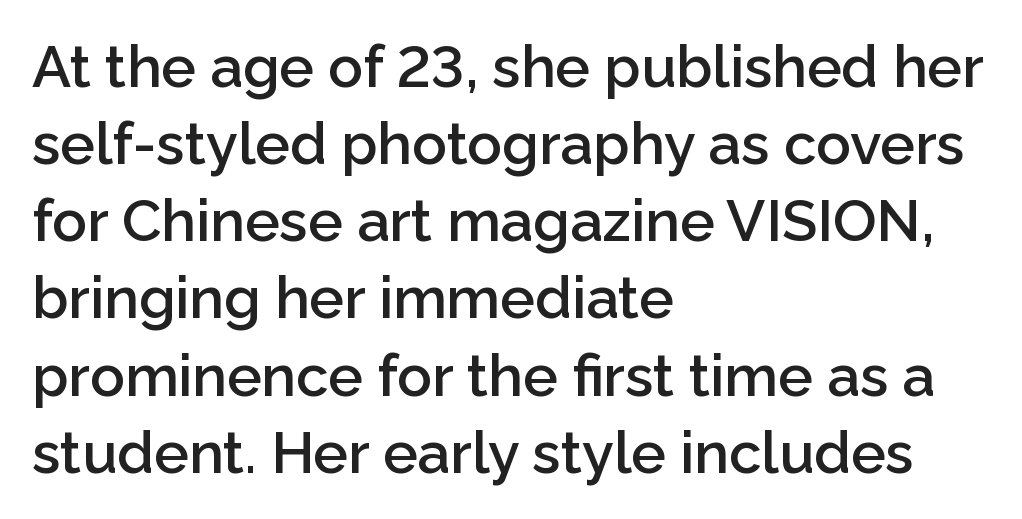
The strip under each line holds only bare page. The font family rendered here belongs to the sans-serif group. Posture: upright roman. Each letter keeps its own natural width here, so spacing adapts to shape. Stems and bowls a touch heavier than normal — semibold. A typesetter would call this leading conventional body-copy spacing.
